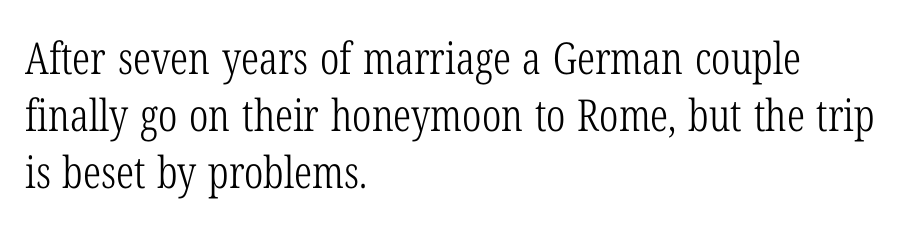
{"serif": "yes", "italic": "no", "bold": "no", "weight": "light", "width": "condensed", "stroke_contrast": "low", "x_height": "medium", "monospaced": "no", "underline": "no", "align": "left", "line_spacing": "normal", "line_spacing_ratio": 1.3, "letter_spacing": "normal", "letter_spacing_em": 0.0, "glyph_px": 44}
